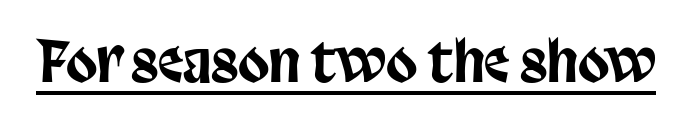
The font family rendered here belongs to the sans-serif group. Notice how a bar underscores the lettering throughout. Posture: straight, roman, zero tilt. Looks like regular typesetting: each glyph gets only the width it needs. Inter-character spacing is left at the font's built-in metrics.
